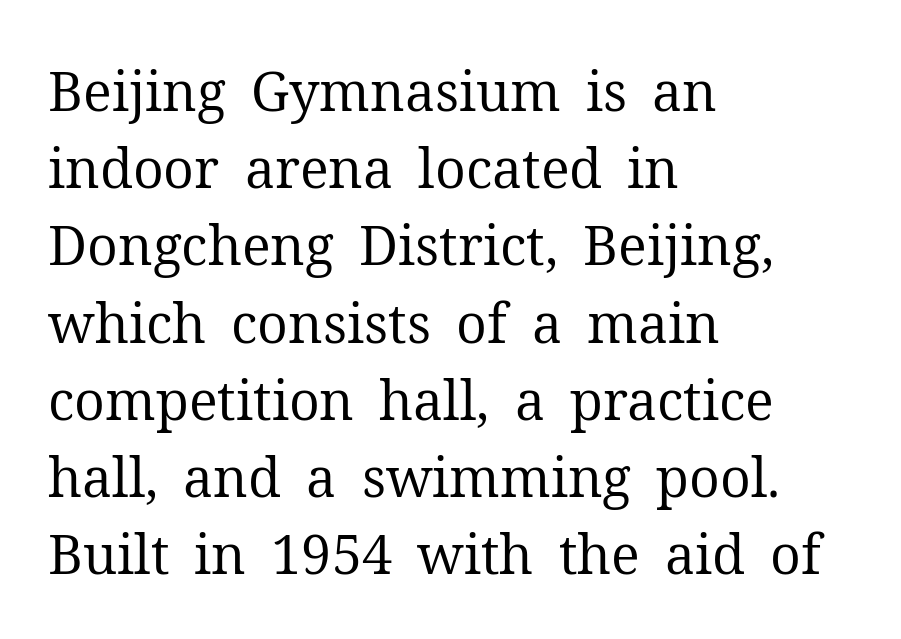
Alignment: flush left. No chunkiness to these letters — they're not bold. The lettering stays uniformly vertical, giving the passage a roman look. You could not count columns in this text — the font is proportionally spaced. Any mark beneath the type? The region is blank. A typesetter would call this leading conventional body-copy spacing.
